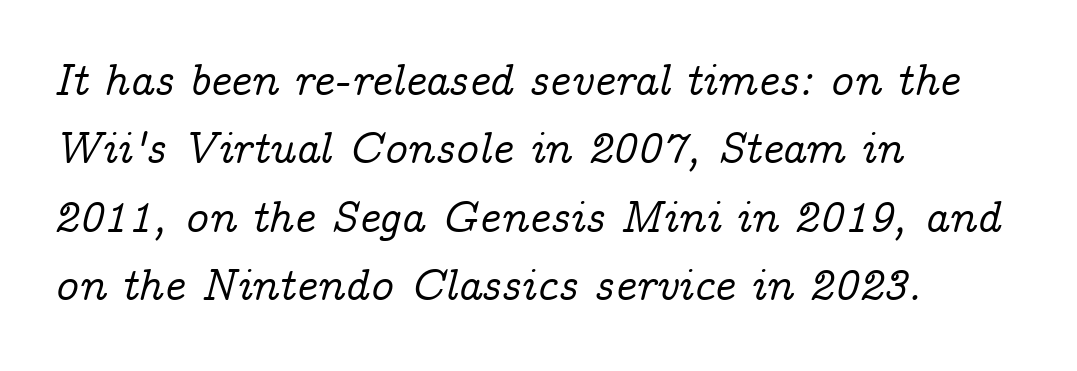
Yep, those are serifs on the letters. Which margin do the lines hug? The left one — the right edge is uneven. You can tell it's italic because the verticals aren't actually vertical. Each letter keeps its own natural width here, so spacing adapts to shape. Each row of text sits above clean, open space.
